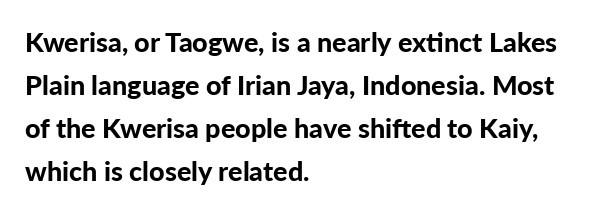
The image shows 27 px bold type, upright; set left-aligned, normal line spacing (1.59x), normal letter spacing, not underlined.
